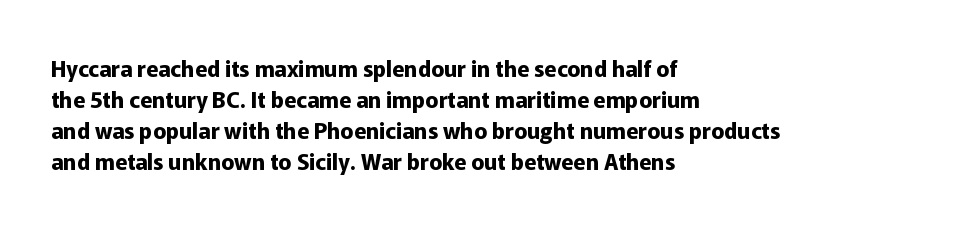
The image shows 22 px bold type, upright; set left-aligned, normal line spacing (1.41x), normal letter spacing, not underlined.
